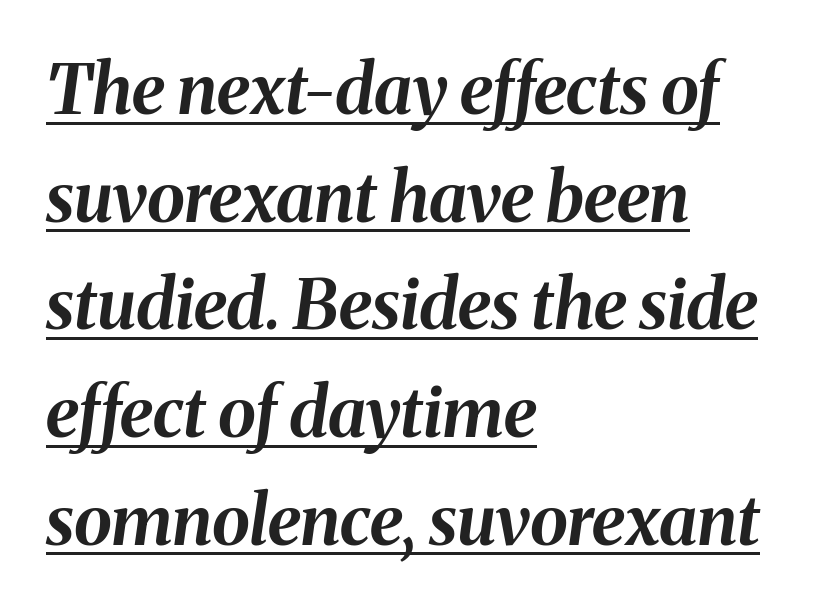
Q: Is the text bold? A: Yes.
Q: Is the text italic (slanted)? A: Yes, it leans right by about 8 degrees.
Q: Is the text underlined? A: Yes.
Q: How is the paragraph aligned? A: Left-aligned.
Q: Is the spacing between letters normal or unusually wide? A: Normal.
Q: Is the spacing between lines tight, normal or loose? A: Normal.
Q: Width (condensed, normal, or wide)? A: Normal.
Q: Stroke contrast? A: Medium.
Q: x-height? A: Medium.
Q: Monospaced? A: No.
